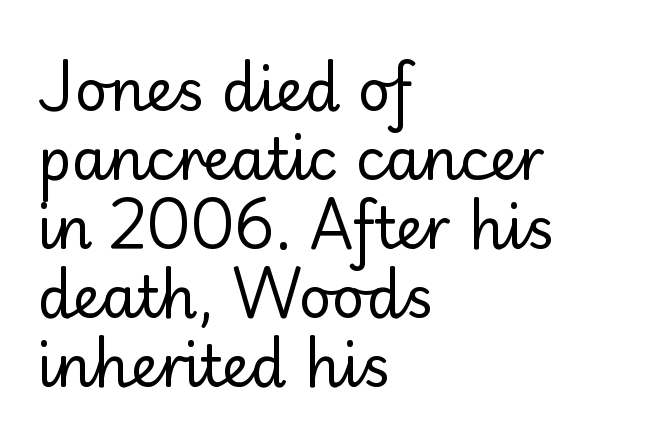
{"serif": "no", "italic": "no", "bold": "no", "weight": "regular", "width": "normal", "stroke_contrast": "low", "x_height": "small", "monospaced": "no", "underline": "no", "align": "left", "line_spacing_ratio": 1.21, "letter_spacing": "normal", "letter_spacing_em": 0.0, "glyph_px": 57}
